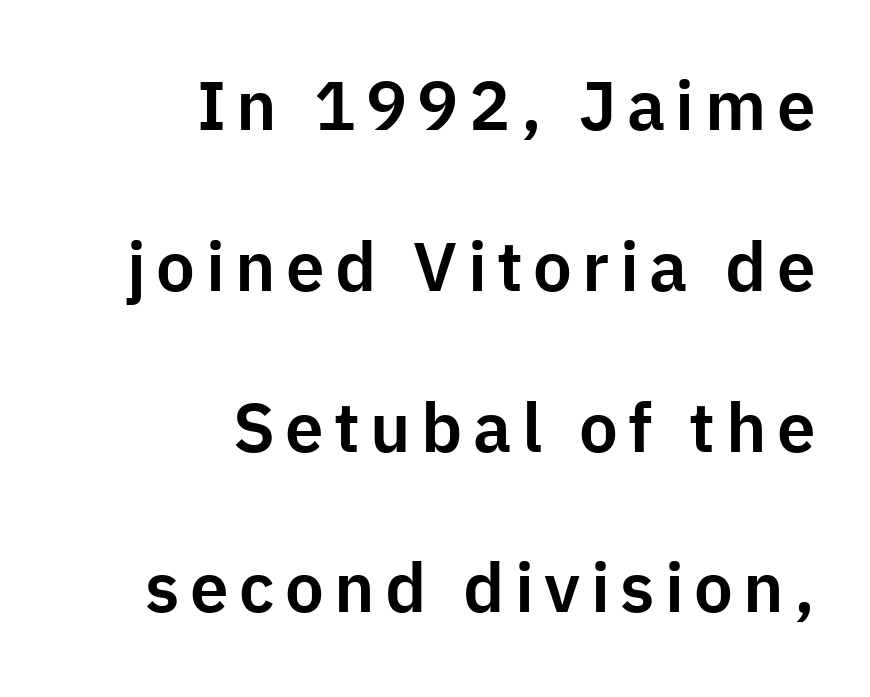
Q: Is the text italic (slanted)? A: No, it is upright.
Q: Is the typeface a serif or a sans-serif typeface? A: Sans-serif.
Q: Is the text underlined? A: No.
Q: How is the paragraph aligned? A: Right-aligned.
Q: Is the spacing between lines tight, normal or loose? A: Loose.
Q: Width (condensed, normal, or wide)? A: Normal.
Q: Stroke contrast? A: Low.
Q: x-height? A: Medium.
Q: Monospaced? A: No.
